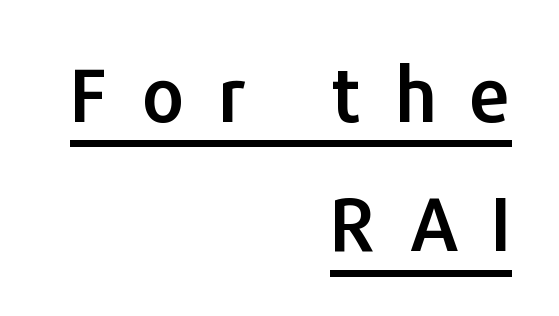
The image shows 74 px sans-serif type, upright; set right-aligned, line spacing 1.75x, unusually wide letter spacing (+0.43 em), underlined; low stroke contrast and a medium x-height.
